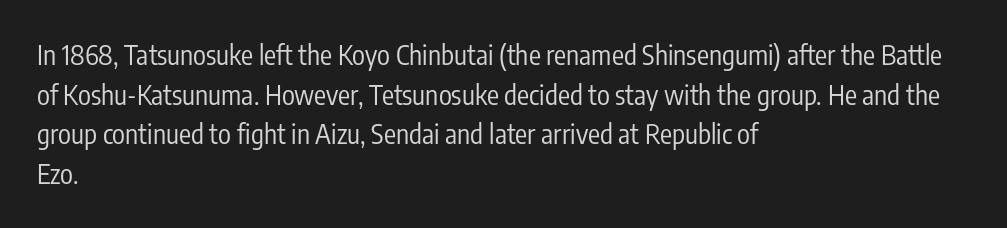
Q: Is the text bold? A: No.
Q: Is the text italic (slanted)? A: No, it is upright.
Q: Is the text underlined? A: No.
Q: How is the paragraph aligned? A: Left-aligned.
Q: Is the spacing between letters normal or unusually wide? A: Normal.
Q: Is the spacing between lines tight, normal or loose? A: Normal.
